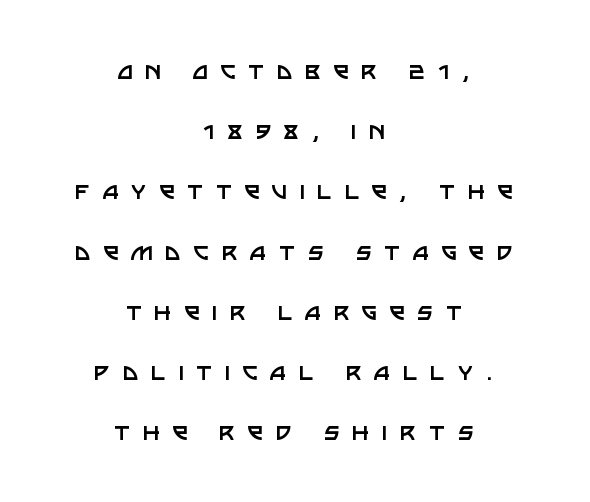
{"serif": "no", "italic": "no", "bold": "no", "weight": "regular", "width": "normal", "stroke_contrast": "low", "x_height": "large", "monospaced": "no", "underline": "no", "align": "center", "line_spacing": "loose", "line_spacing_ratio": 2.15, "letter_spacing": "wide", "letter_spacing_em": 0.44, "glyph_px": 28}
